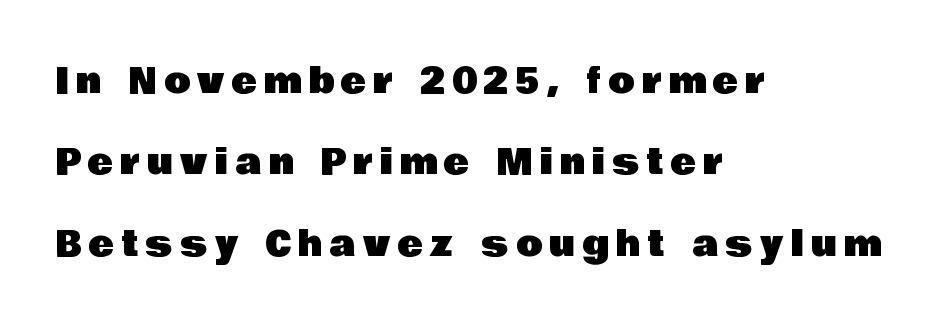
The image shows 34 px sans-serif type, upright; set left-aligned, loose line spacing (2.39x), unusually wide letter spacing (+0.22 em), not underlined; low stroke contrast and a large x-height.
